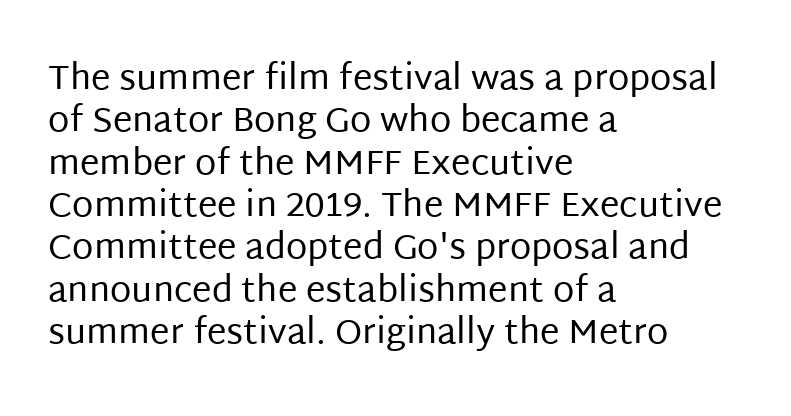
The image shows 35 px regular-weight sans-serif type, upright; set left-aligned, line spacing 1.21x, normal letter spacing, not underlined; low stroke contrast and a large x-height.
